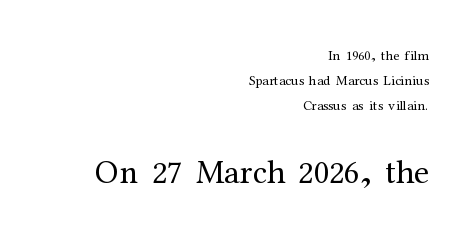
This layout puts the modest block above and the oversized block below. A typesetter would call this zero additional tracking. The typeface chosen for these lines features serifs. Think standard paragraph weight, or any step lighter than that.
